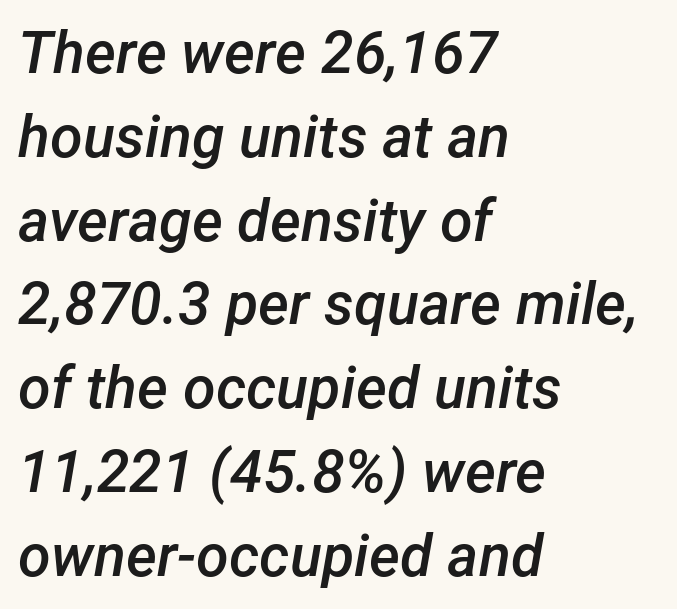
The image shows 59 px semibold type, italic (leaning right); set left-aligned, normal line spacing (1.42x), normal letter spacing, not underlined; low stroke contrast and a medium x-height.
